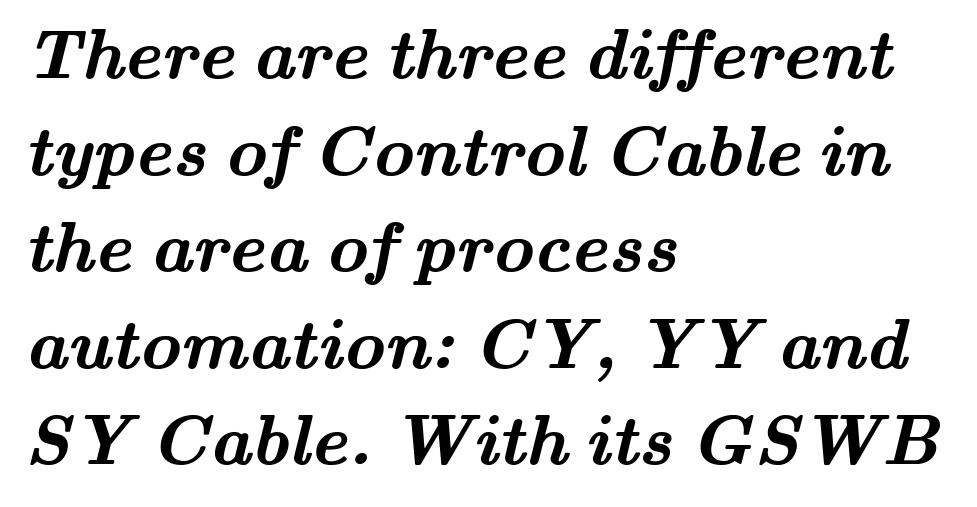
Q: Is the text bold? A: Yes.
Q: Is the typeface a serif or a sans-serif typeface? A: Serif.
Q: Is the text underlined? A: No.
Q: How is the paragraph aligned? A: Left-aligned.
Q: Is the spacing between letters normal or unusually wide? A: Normal.
Q: Is the spacing between lines tight, normal or loose? A: Normal.
Q: Width (condensed, normal, or wide)? A: Wide.
Q: Stroke contrast? A: Medium.
Q: x-height? A: Small.
Q: Monospaced? A: No.
